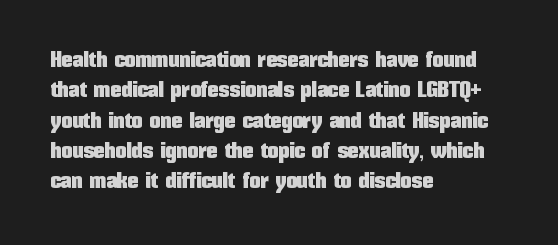
The image shows 22 px text type, upright; set left-aligned, normal line spacing (1.38x), normal letter spacing, not underlined.
